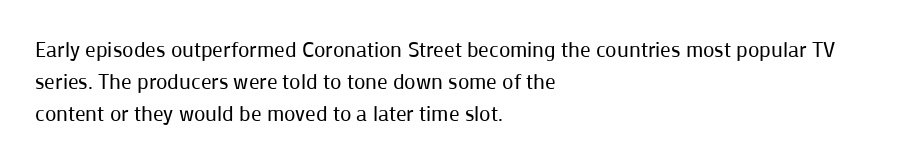
Q: Is the text bold? A: No.
Q: Is the text italic (slanted)? A: No, it is upright.
Q: Is the text underlined? A: No.
Q: How is the paragraph aligned? A: Left-aligned.
Q: Is the spacing between letters normal or unusually wide? A: Normal.
Q: Is the spacing between lines tight, normal or loose? A: Normal.
